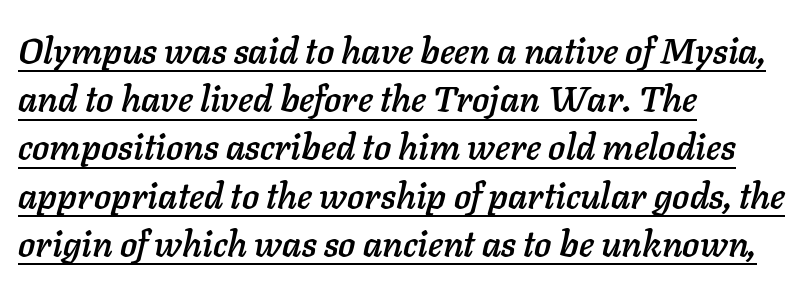
The image shows 36 px text type, italic (leaning right); set left-aligned, normal line spacing (1.34x), normal letter spacing, underlined; low stroke contrast and a medium x-height.
